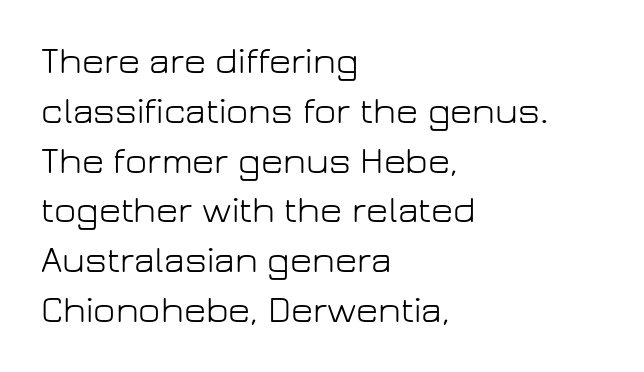
Stroke mass is kept to a normal reading level or below. Character widths vary here, with narrow letters taking less room than wide ones. The lettering holds an erect, upright posture throughout. A student would call this left alignment; a typographer would say flush left, rag right. Honestly, there is no underline to notice here at all. The tracking reads as untouched default to a designer's eye.
